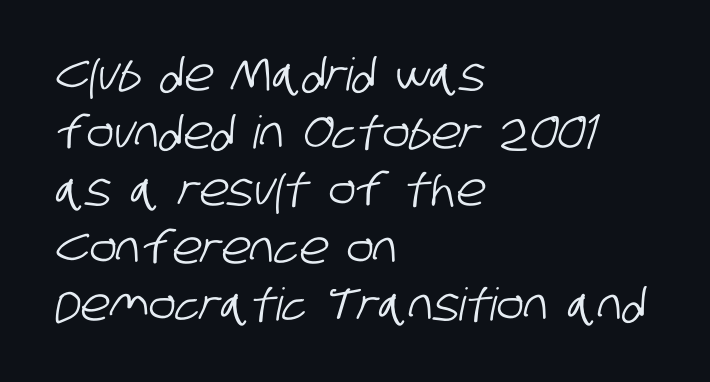
{"serif": "no", "width": "condensed", "stroke_contrast": "low", "x_height": "large", "monospaced": "no", "underline": "no", "align": "left", "line_spacing": "normal", "line_spacing_ratio": 1.28, "letter_spacing": "normal", "letter_spacing_em": 0.0, "glyph_px": 45}
